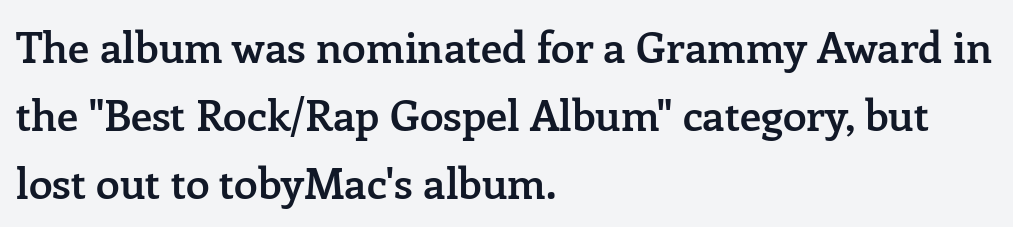
The image shows 43 px semibold serif type, upright; set left-aligned, normal line spacing (1.58x), normal letter spacing, not underlined; low stroke contrast and a medium x-height.
